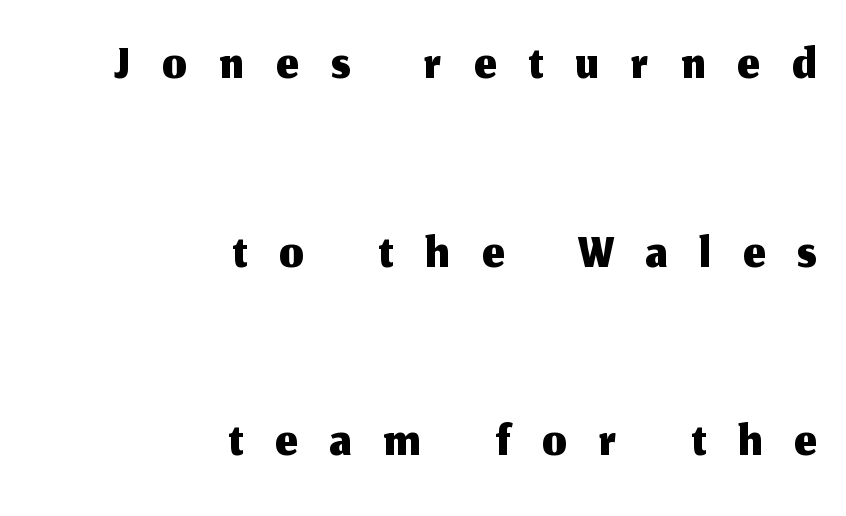
Q: Is the text italic (slanted)? A: No, it is upright.
Q: Is the typeface a serif or a sans-serif typeface? A: Sans-serif.
Q: Is the text underlined? A: No.
Q: How is the paragraph aligned? A: Right-aligned.
Q: Is the spacing between letters normal or unusually wide? A: Unusually wide.
Q: Is the spacing between lines tight, normal or loose? A: Loose.
Q: Width (condensed, normal, or wide)? A: Normal.
Q: Stroke contrast? A: Medium.
Q: x-height? A: Medium.
Q: Monospaced? A: No.
